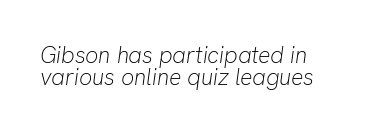
Q: Is the text bold? A: No.
Q: Is the text italic (slanted)? A: Yes, it leans right by about 8 degrees.
Q: Is the text underlined? A: No.
Q: How is the paragraph aligned? A: Left-aligned.
Q: Is the spacing between letters normal or unusually wide? A: Normal.
Q: Is the spacing between lines tight, normal or loose? A: Tight.
